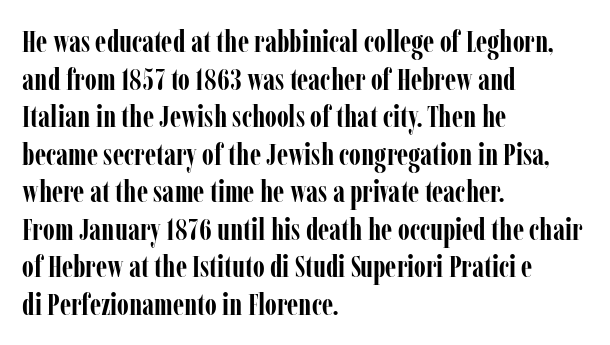
Q: Is the text bold? A: Yes.
Q: Is the text italic (slanted)? A: No, it is upright.
Q: Is the typeface a serif or a sans-serif typeface? A: Serif.
Q: Is the text underlined? A: No.
Q: How is the paragraph aligned? A: Left-aligned.
Q: Is the spacing between letters normal or unusually wide? A: Normal.
Q: Width (condensed, normal, or wide)? A: Condensed.
Q: Stroke contrast? A: Low.
Q: x-height? A: Medium.
Q: Monospaced? A: No.
